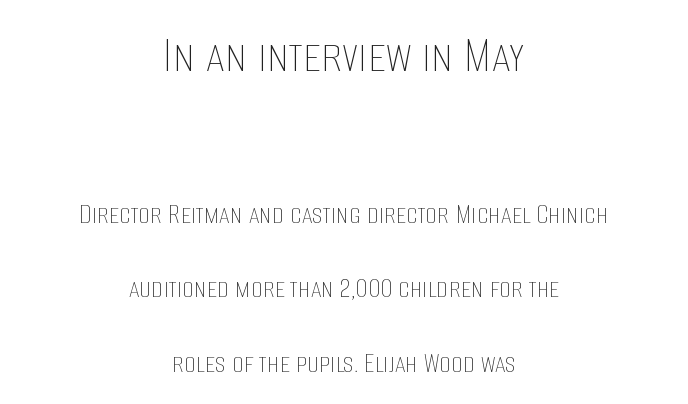
The image shows 53 px thin, condensed type, upright; set centered, loose line spacing (2.47x), normal letter spacing, not underlined; the first (top) block is 1.77x larger; low stroke contrast and a large x-height.
